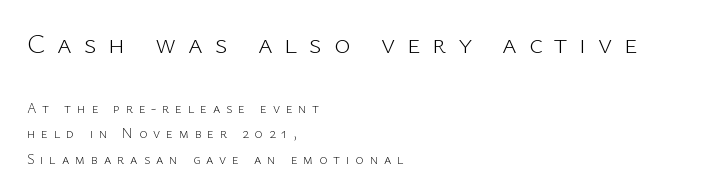
Q: Is the text bold? A: No.
Q: Is the text italic (slanted)? A: No, it is upright.
Q: Is the typeface a serif or a sans-serif typeface? A: Sans-serif.
Q: Is the text underlined? A: No.
Q: How is the paragraph aligned? A: Left-aligned.
Q: Is the spacing between letters normal or unusually wide? A: Unusually wide.
Q: Which block of text is set in a larger size, the first (top) or the second (bottom)? A: The first (top) one.
Q: Width (condensed, normal, or wide)? A: Normal.
Q: Stroke contrast? A: Low.
Q: x-height? A: Medium.
Q: Monospaced? A: No.
